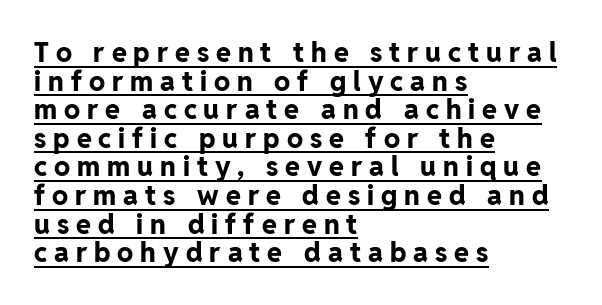
Q: Is the text bold? A: Yes.
Q: Is the text italic (slanted)? A: No, it is upright.
Q: Is the text underlined? A: Yes.
Q: How is the paragraph aligned? A: Left-aligned.
Q: Is the spacing between letters normal or unusually wide? A: Unusually wide.
Q: Is the spacing between lines tight, normal or loose? A: Tight.
